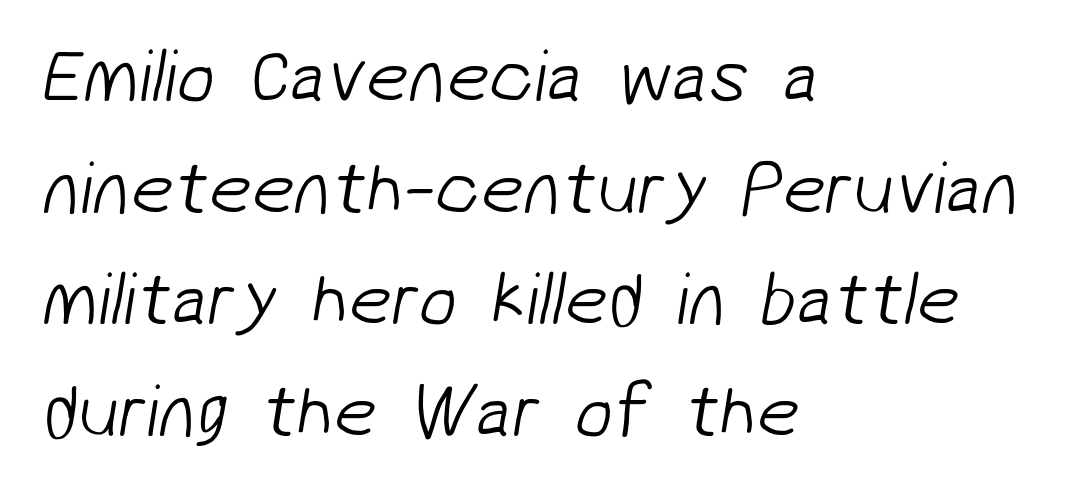
The image shows 76 px light sans-serif type; set left-aligned, normal line spacing (1.47x), normal letter spacing, not underlined; low stroke contrast and a medium x-height.
